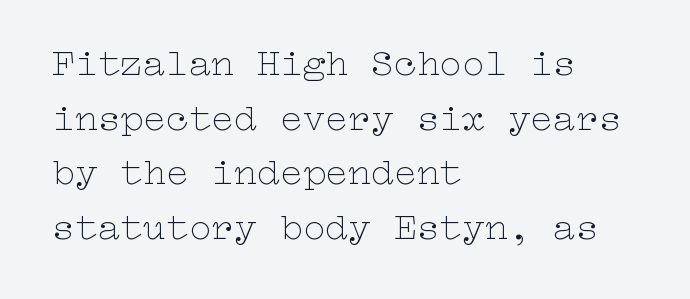
Stems and bowls with no extra thickness — not bold. Leftover space on each line is placed entirely after the last word. Successive baselines arrive at the customary interval. There is no visible air inserted between adjacent glyphs. Posture: straight, roman, zero tilt.
